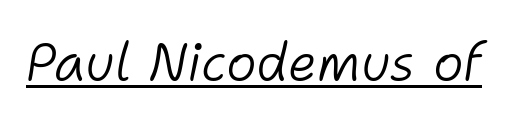
The letterforms sit shoulder to shoulder at normal distance. Note the varied advance widths — an 'i' is clearly narrower than an 'm'. The rendered words wear a rule along their underside. The typesetting does not lean heavy: it is not bold. The typography opts for an oblique posture over an upright one.
